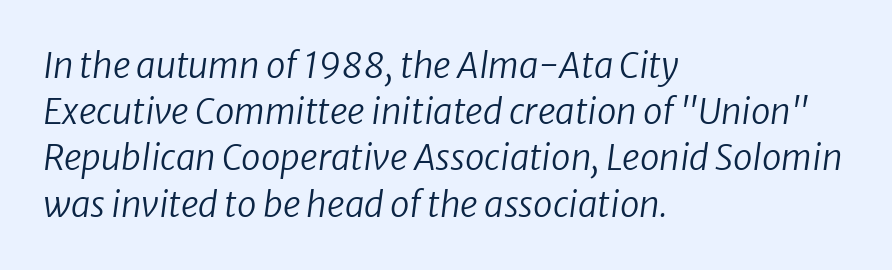
The image shows 35 px regular-weight type, italic (leaning right); set left-aligned, normal line spacing (1.32x), normal letter spacing, not underlined; low stroke contrast and a medium x-height.
